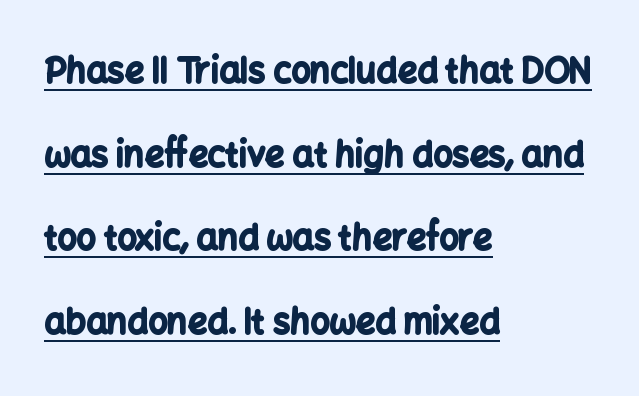
Which margin do the lines hug? The left one — the right edge is uneven. How heavy is the stroke? Heavy — this is a bold. This block would shrink considerably if given ordinary leading; it's expanded now. Each letter keeps its own natural width here, so spacing adapts to shape. Tall strokes in this sample are plumb rather than angled. This rendering employs a face without finishing strokes, i.e., a sans-serif.
